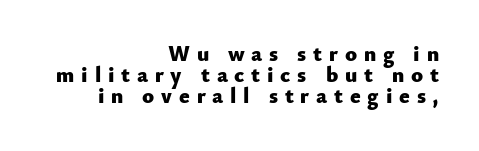
Q: Is the text bold? A: Yes.
Q: Is the text italic (slanted)? A: No, it is upright.
Q: Is the text underlined? A: No.
Q: How is the paragraph aligned? A: Right-aligned.
Q: Is the spacing between letters normal or unusually wide? A: Unusually wide.
Q: Is the spacing between lines tight, normal or loose? A: Tight.
